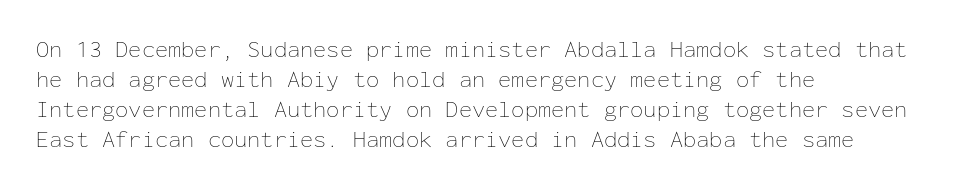
Honestly, there is no underline to notice here at all. The font's upright variant was chosen for this text. Horizontally, the lines are justified to the leading edge only. Bold? No — there's no thickening of the strokes.
